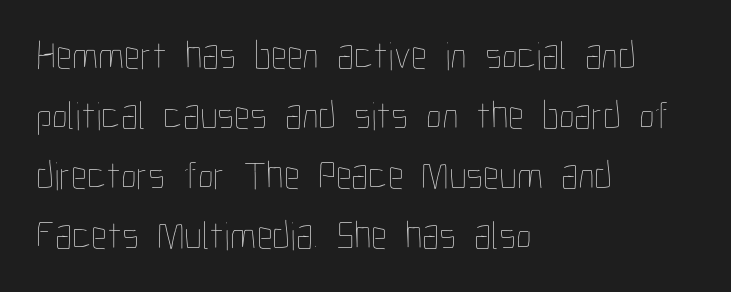
The passage shown is not bold in any degree. Think of a printed novel: that variable character pitch is what you see here. Letters rest on an invisible, unmarked baseline. The rendering anchors every line to the left-hand side. The typography opts for an upright posture over an oblique one. Tracking value appears to be zero — textbook default spacing.
